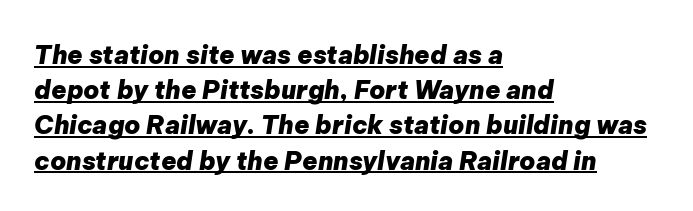
In terms of leading, this rendering sits right in the middle. Typesetter's note: full bold, strokes at maximum text heaviness. Compared with typical body copy, the letter spacing here is the same. The lines are quadded left.
